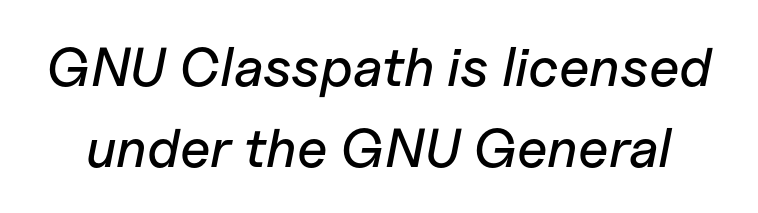
{"italic": "yes", "lean": "right", "slant_degrees": 11, "width": "normal", "stroke_contrast": "low", "x_height": "medium", "monospaced": "no", "underline": "no", "line_spacing": "normal", "line_spacing_ratio": 1.48, "letter_spacing": "normal", "letter_spacing_em": 0.0, "glyph_px": 55}
